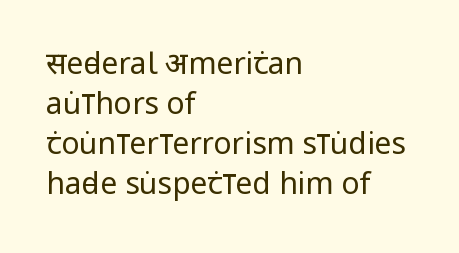
The image shows 30 px regular-weight, condensed sans-serif type, upright; set left-aligned, normal line spacing (1.33x), normal letter spacing, not underlined; low stroke contrast and a large x-height.
